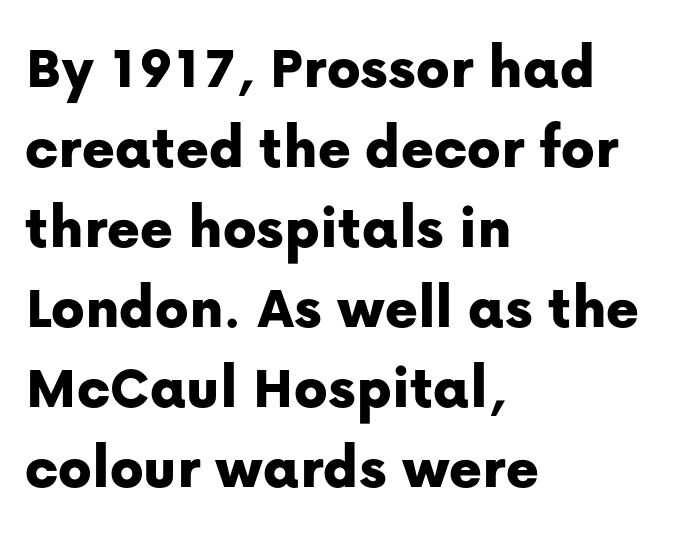
You could not count columns in this text — the font is proportionally spaced. Standard letterfit; no display-style spreading of the glyphs. Just letters on the line, the space beneath them empty. Reading down the block, your eye returns to a fixed left position each line.
